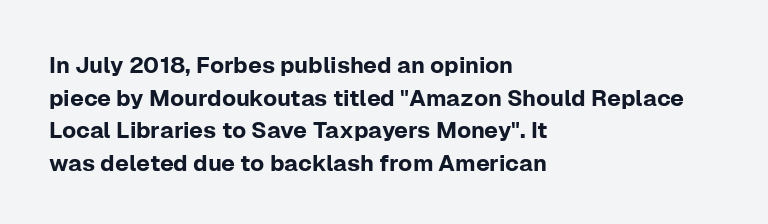
All the whitespace from short lines collects on the right. Standard letterfit; no display-style spreading of the glyphs. The area under the type is left untouched. Characters remain perfectly vertical along every line. If you measured baseline to baseline, you'd find a middling distance.
